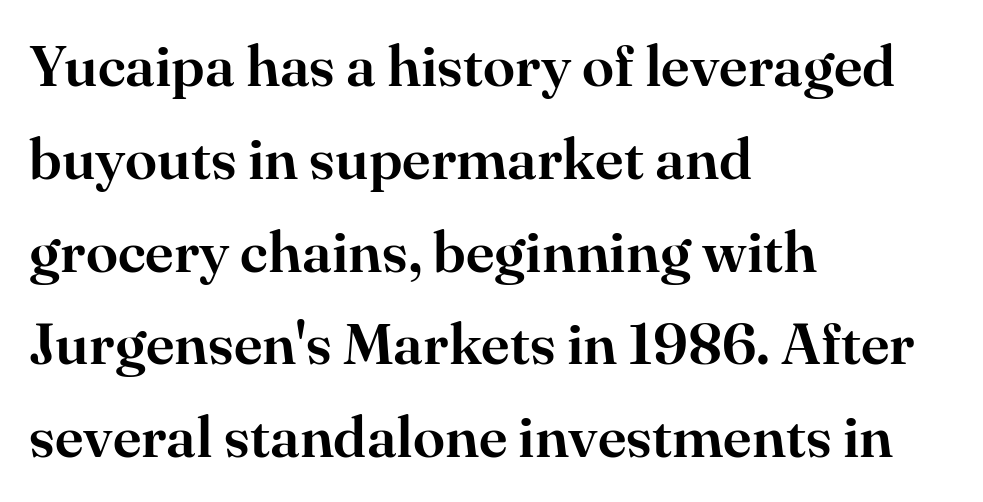
The image shows 58 px serif type, upright; set left-aligned, normal line spacing (1.6x), normal letter spacing, not underlined; high stroke contrast and a small x-height.
